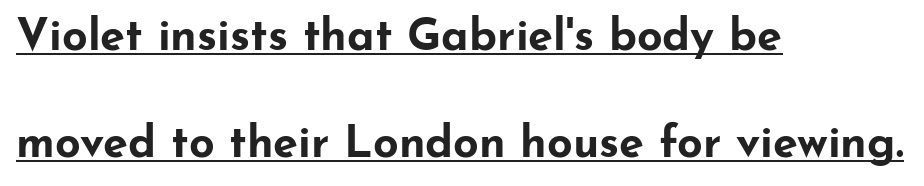
Q: Is the text bold? A: Yes.
Q: Is the text italic (slanted)? A: No, it is upright.
Q: Is the typeface a serif or a sans-serif typeface? A: Sans-serif.
Q: Is the text underlined? A: Yes.
Q: How is the paragraph aligned? A: Left-aligned.
Q: Is the spacing between letters normal or unusually wide? A: Normal.
Q: Is the spacing between lines tight, normal or loose? A: Loose.
Q: Width (condensed, normal, or wide)? A: Wide.
Q: Stroke contrast? A: Low.
Q: x-height? A: Small.
Q: Monospaced? A: No.
